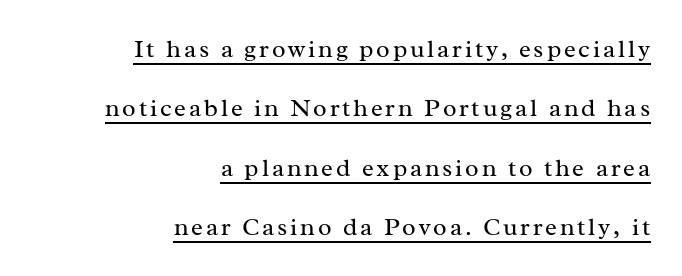
Every word sits above its own underline. A flush-right, rag-left setting is used for this passage. The passage shown is not bold in any degree. Tall strokes in this sample are plumb rather than angled. Vertically, the passage feels expansive, rows floating well apart.
